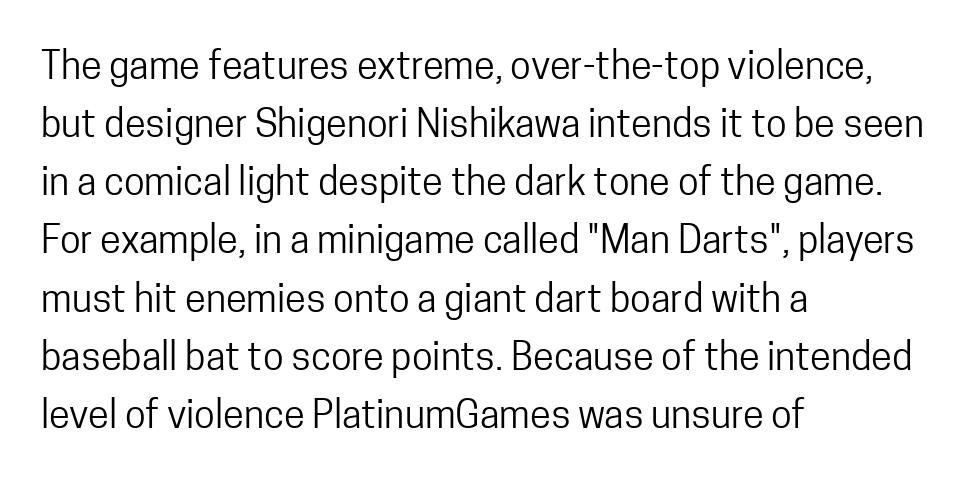
{"serif": "no", "italic": "no", "bold": "no", "weight": "regular", "width": "condensed", "stroke_contrast": "low", "x_height": "medium", "monospaced": "no", "underline": "no", "align": "left", "line_spacing": "normal", "line_spacing_ratio": 1.53, "letter_spacing": "normal", "letter_spacing_em": 0.0, "glyph_px": 38}
